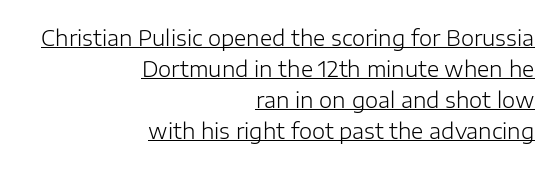
The image shows 21 px text type, upright; set right-aligned, normal line spacing (1.48x), normal letter spacing, underlined.
